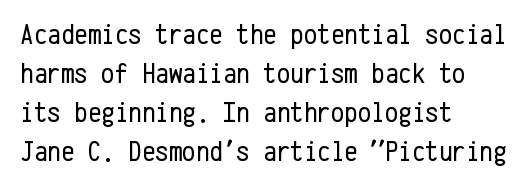
Characters remain perfectly vertical along every line. These lines keep a tight, regular rhythm from letter to letter. No chunkiness to these letters — they're not bold. The passage is arranged the way most books set body copy — flush left. Bare-footed words on every line. The passage shown is typed in a monospace face where columns stay perfectly aligned.
